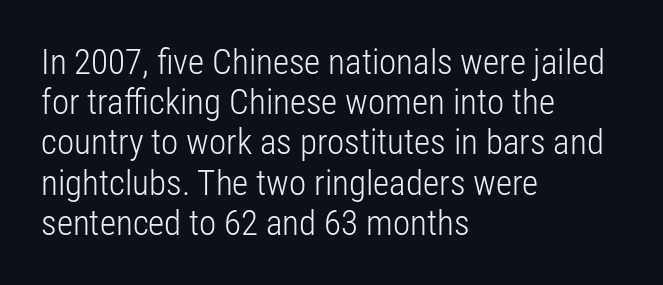
The lettering holds an erect, upright posture throughout. Descenders are the only things crossing below the line. The passage shown stacks its lines with hardly any gap. Horizontally, the lines are justified to the leading edge only. What kind of face is this? One without serifs — a sans. Character widths vary here, with narrow letters taking less room than wide ones.
